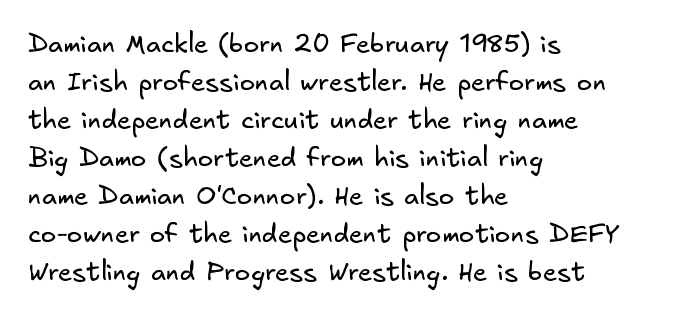
The typesetting does not lean heavy: it is not bold. Caption: multi-line text, flush left, ragged right. Students, observe: this is what conventionally led text looks like. Words float on clear page, feet unadorned.
